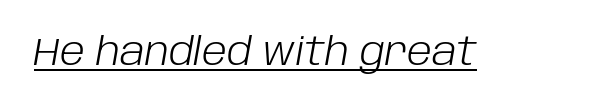
Q: Is the text bold? A: No.
Q: Is the text italic (slanted)? A: Yes, it leans right by about 10 degrees.
Q: Is the text underlined? A: Yes.
Q: Is the spacing between letters normal or unusually wide? A: Normal.
Q: Width (condensed, normal, or wide)? A: Normal.
Q: Stroke contrast? A: Low.
Q: x-height? A: Large.
Q: Monospaced? A: No.
